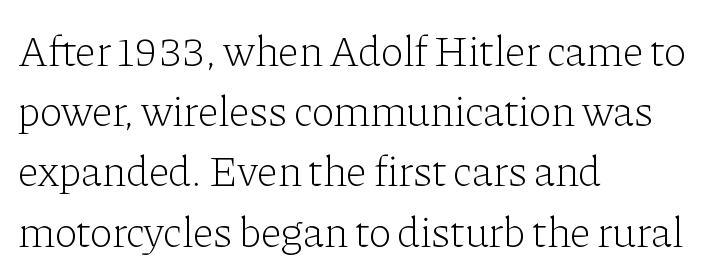
The image shows 43 px light serif type, upright; set left-aligned, normal line spacing (1.4x), normal letter spacing, not underlined; low stroke contrast and a medium x-height.
